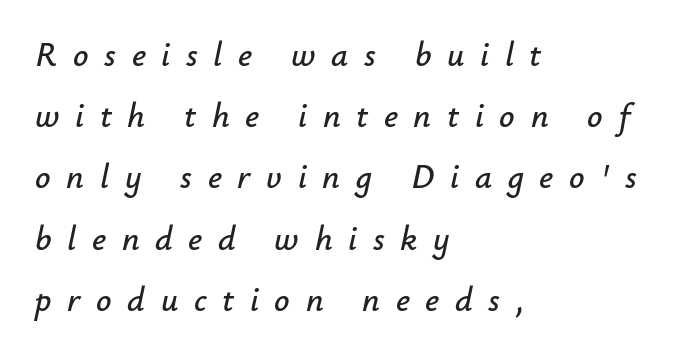
The image shows 34 px text type, italic (leaning right); set left-aligned, line spacing 1.8x, unusually wide letter spacing (+0.46 em), not underlined; low stroke contrast and a small x-height.
